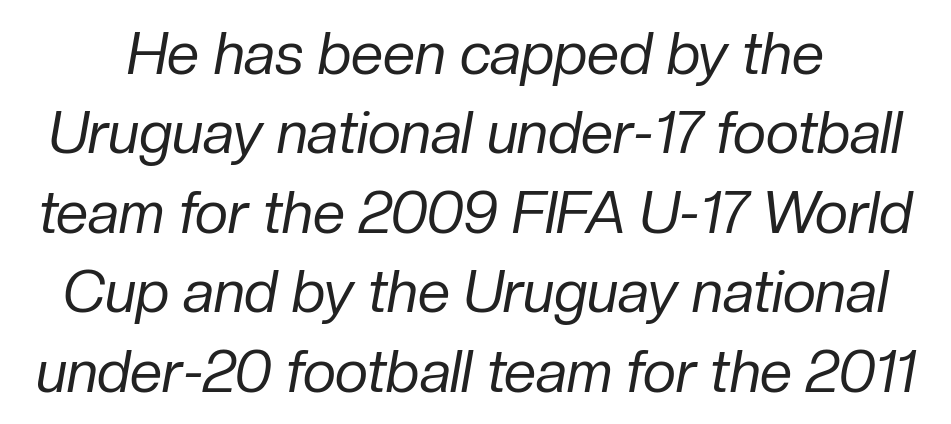
{"italic": "yes", "lean": "right", "slant_degrees": 10, "bold": "no", "weight": "regular", "width": "normal", "stroke_contrast": "low", "x_height": "medium", "monospaced": "no", "underline": "no", "line_spacing": "normal", "line_spacing_ratio": 1.37, "letter_spacing": "normal", "letter_spacing_em": 0.0, "glyph_px": 58}
